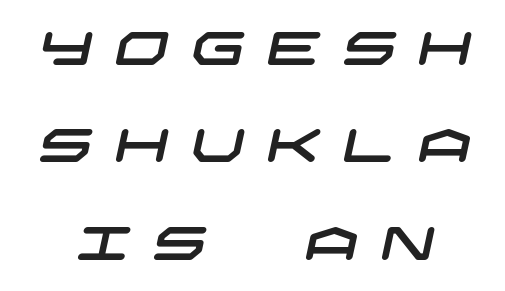
A clean baseline with only descenders dipping below it. Grotesque or geometric, the face here clearly has no serifs. Loose tracking; the words dissolve into strings of separated letters. Leading: increased.
